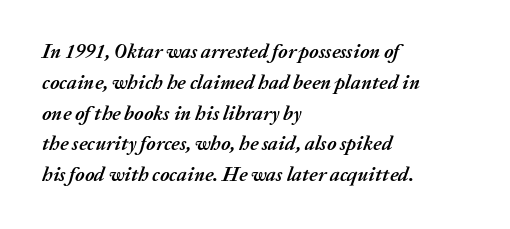
Does the leading feel generous? No, just average. Underline: absent. Plenty of ink on the page — the face is bold. Layout note: lines flush left. The line texture is even and compact thanks to regular tracking. Does the lettering tilt? It does — this is italic.
